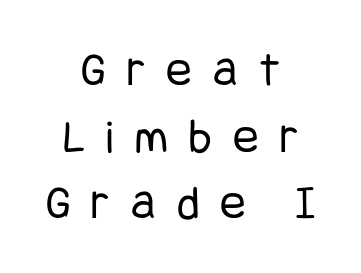
Q: Is the text bold? A: No.
Q: Is the text italic (slanted)? A: No, it is upright.
Q: Is the typeface a serif or a sans-serif typeface? A: Sans-serif.
Q: Is the text underlined? A: No.
Q: How is the paragraph aligned? A: Centered.
Q: Is the spacing between letters normal or unusually wide? A: Unusually wide.
Q: Is the spacing between lines tight, normal or loose? A: Normal.
Q: Width (condensed, normal, or wide)? A: Condensed.
Q: Stroke contrast? A: Low.
Q: x-height? A: Large.
